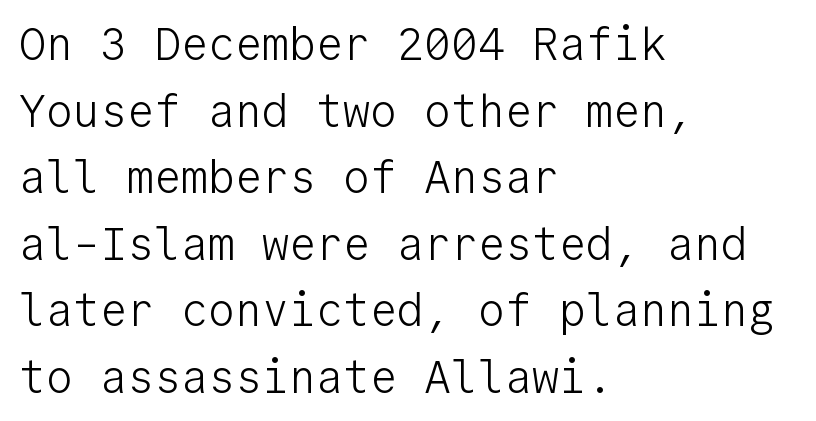
{"serif": "no", "italic": "no", "bold": "no", "weight": "light", "width": "normal", "stroke_contrast": "low", "x_height": "medium", "monospaced": "yes", "underline": "no", "align": "left", "line_spacing": "normal", "line_spacing_ratio": 1.48, "letter_spacing": "normal", "letter_spacing_em": 0.0, "glyph_px": 45}
